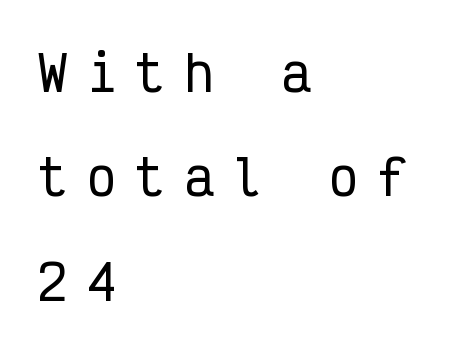
Regarding serifs, this sample does without them. Is this a fixed-width face? Yes — each glyph sits in an identical cell. Designer's note — italics off, roman on. Is there much room between lines? Yes — plenty of vertical air separates them.
